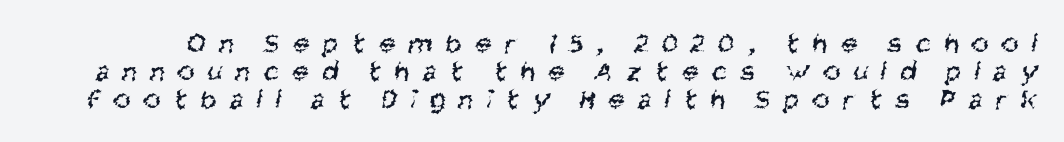
The image shows 29 px regular-weight, condensed sans-serif type; set tight line spacing (0.96x), unusually wide letter spacing (+0.48 em), not underlined; medium stroke contrast and a large x-height.
